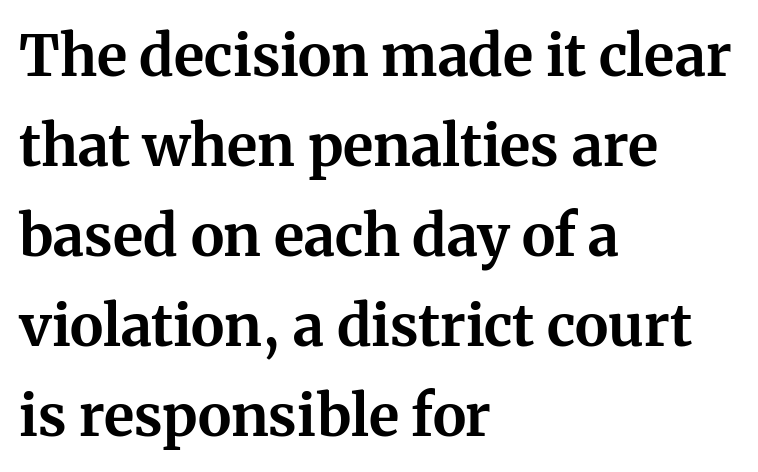
Which margin do the lines hug? The left one — the right edge is uneven. Unmarked baselines from the first word to the last. Each letter keeps its own natural width here, so spacing adapts to shape. This sample keeps an unexceptional amount of space between lines. These lines are composed in type with serifs.
